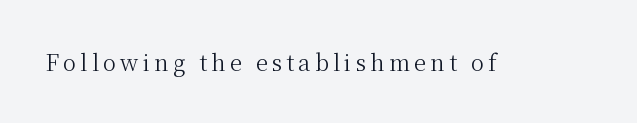
The specimen reads as upright at a glance. The face looks like a standard text weight, possibly lighter. Nobody drew a line under any word here.
